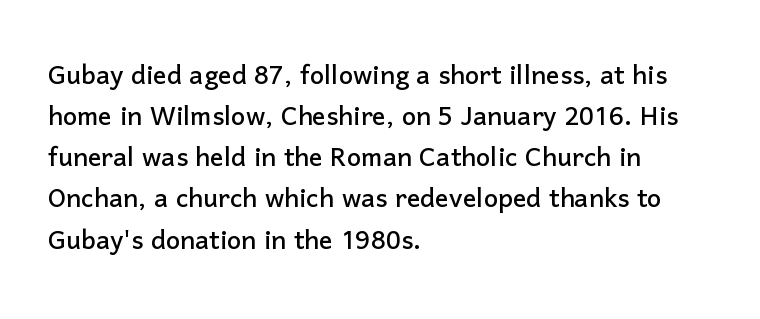
{"serif": "no", "italic": "no", "width": "normal", "stroke_contrast": "low", "x_height": "medium", "monospaced": "no", "underline": "no", "align": "left", "line_spacing_ratio": 1.21, "letter_spacing": "normal", "letter_spacing_em": 0.0, "glyph_px": 34}
